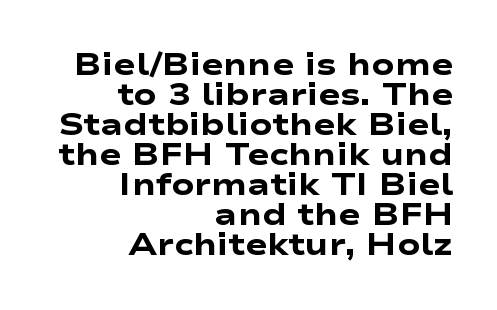
Q: Is the text bold? A: Yes.
Q: Is the typeface a serif or a sans-serif typeface? A: Sans-serif.
Q: Is the text underlined? A: No.
Q: How is the paragraph aligned? A: Right-aligned.
Q: Is the spacing between letters normal or unusually wide? A: Normal.
Q: Is the spacing between lines tight, normal or loose? A: Tight.
Q: Width (condensed, normal, or wide)? A: Wide.
Q: Stroke contrast? A: Low.
Q: x-height? A: Medium.
Q: Monospaced? A: No.
